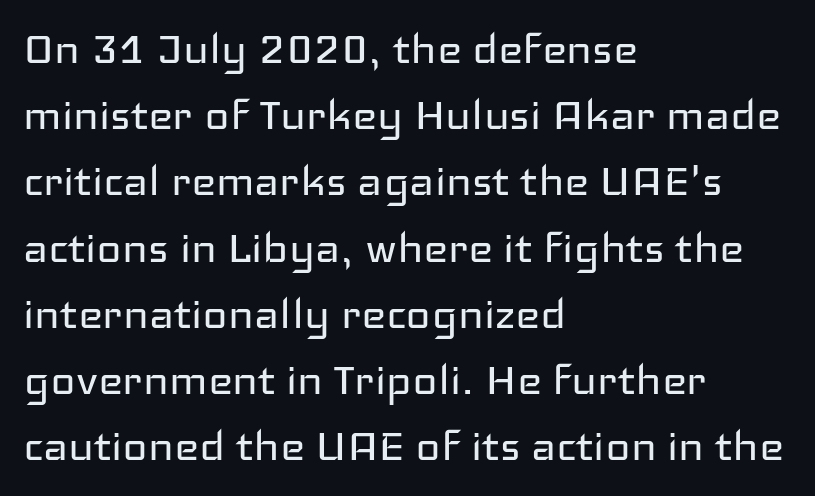
The lines sit at an ordinary, default distance from one another. Type style note: lacks serifs. This sample is left-justified, so line endings fall wherever the words run out. The letters stand straight up with perfectly vertical stems. You could not count columns in this text — the font is proportionally spaced.
